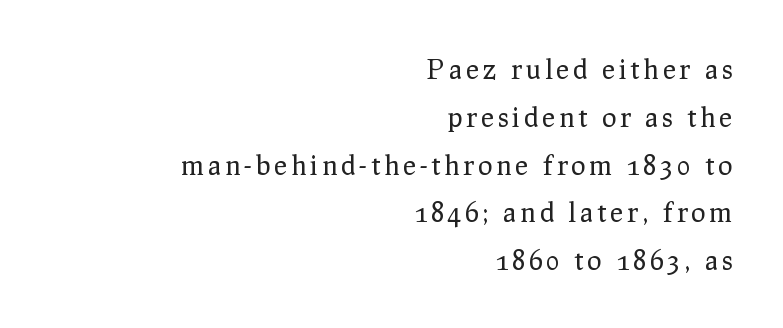
The image shows 27 px text type, upright; set right-aligned, line spacing 1.77x, not underlined.
